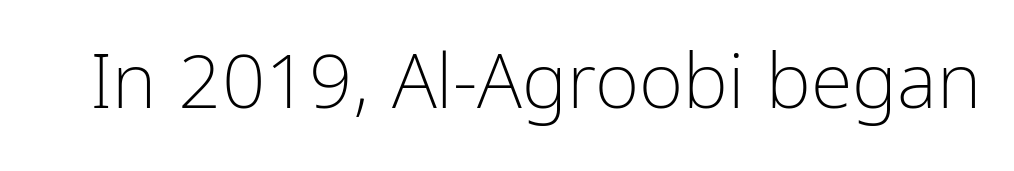
{"serif": "no", "italic": "no", "bold": "no", "weight": "light", "width": "condensed", "stroke_contrast": "low", "x_height": "medium", "monospaced": "no", "underline": "no", "letter_spacing": "normal", "letter_spacing_em": 0.0, "glyph_px": 76}
